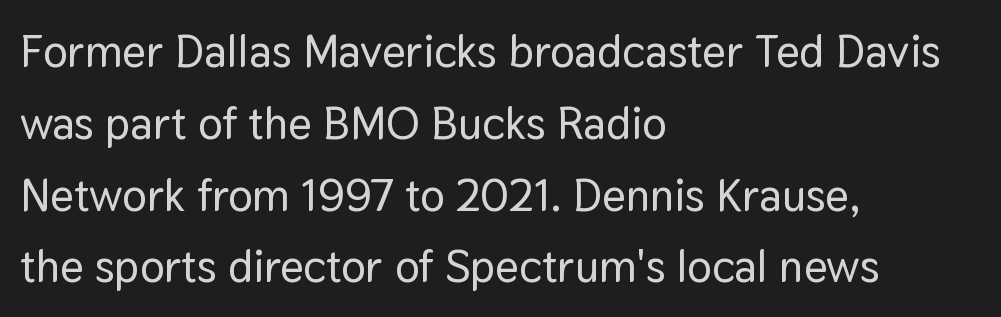
Q: Is the text italic (slanted)? A: No, it is upright.
Q: Is the typeface a serif or a sans-serif typeface? A: Sans-serif.
Q: Is the text underlined? A: No.
Q: How is the paragraph aligned? A: Left-aligned.
Q: Is the spacing between letters normal or unusually wide? A: Normal.
Q: Is the spacing between lines tight, normal or loose? A: Normal.
Q: Width (condensed, normal, or wide)? A: Normal.
Q: Stroke contrast? A: Low.
Q: x-height? A: Medium.
Q: Monospaced? A: No.
